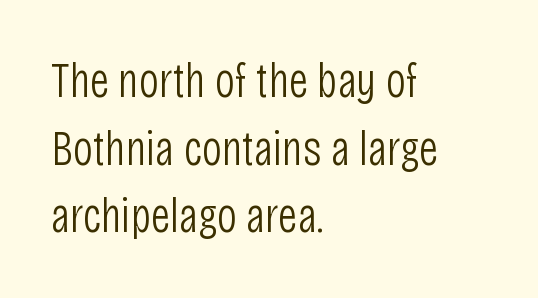
{"serif": "no", "italic": "no", "bold": "no", "weight": "light", "width": "condensed", "stroke_contrast": "low", "x_height": "large", "monospaced": "no", "underline": "no", "align": "left", "line_spacing": "normal", "line_spacing_ratio": 1.38, "letter_spacing": "normal", "letter_spacing_em": 0.0, "glyph_px": 49}
